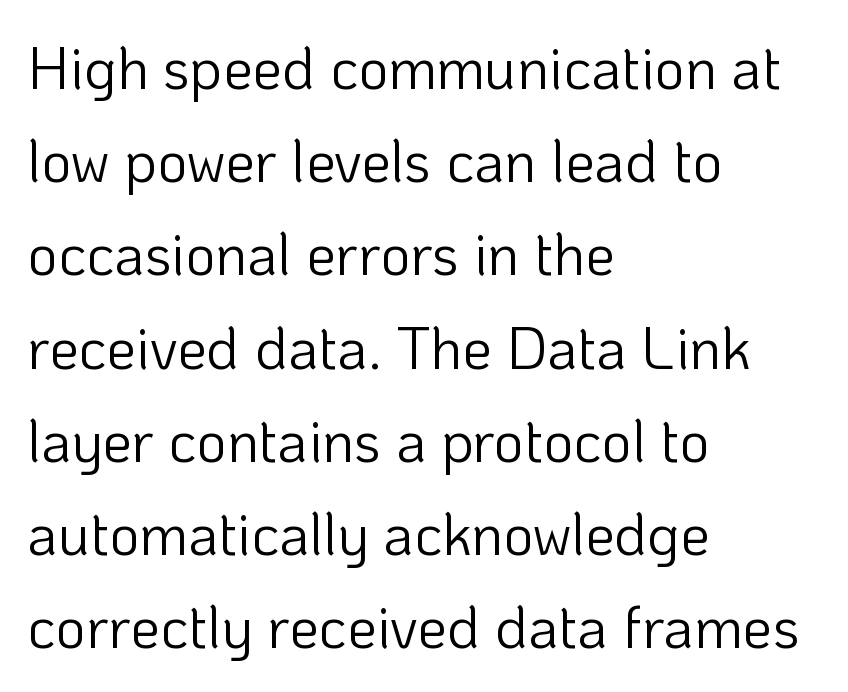
The image shows 59 px light sans-serif type, upright; set left-aligned, normal line spacing (1.58x), normal letter spacing, not underlined; low stroke contrast and a medium x-height.
